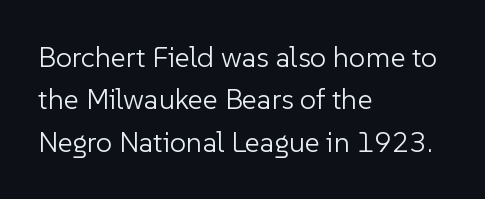
Q: Is the text bold? A: No.
Q: Is the text italic (slanted)? A: No, it is upright.
Q: Is the typeface a serif or a sans-serif typeface? A: Sans-serif.
Q: Is the text underlined? A: No.
Q: How is the paragraph aligned? A: Left-aligned.
Q: Is the spacing between letters normal or unusually wide? A: Normal.
Q: Is the spacing between lines tight, normal or loose? A: Normal.
Q: Width (condensed, normal, or wide)? A: Normal.
Q: Stroke contrast? A: Low.
Q: x-height? A: Medium.
Q: Monospaced? A: No.
